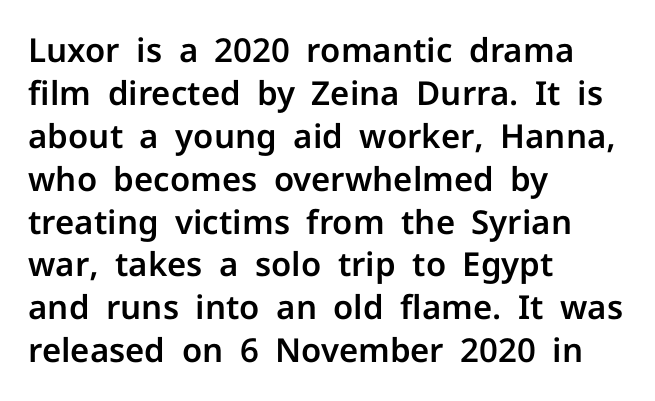
Q: Is the text italic (slanted)? A: No, it is upright.
Q: Is the typeface a serif or a sans-serif typeface? A: Sans-serif.
Q: Is the text underlined? A: No.
Q: How is the paragraph aligned? A: Left-aligned.
Q: Is the spacing between letters normal or unusually wide? A: Normal.
Q: Is the spacing between lines tight, normal or loose? A: Normal.
Q: Width (condensed, normal, or wide)? A: Normal.
Q: Stroke contrast? A: Low.
Q: x-height? A: Medium.
Q: Monospaced? A: No.
